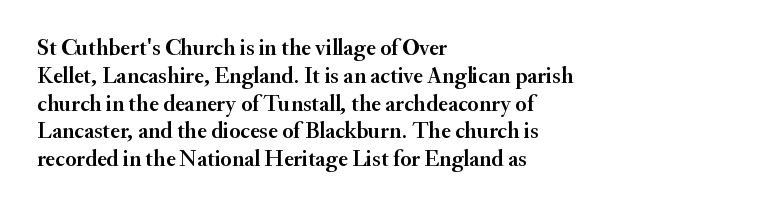
Here the glyphs are tracked normally, forming tight word shapes. The specimen omits any rule beneath the text block's lines. Vertical strokes here are truly vertical. The lines in this sample share a left origin and differ only in where they stop.
